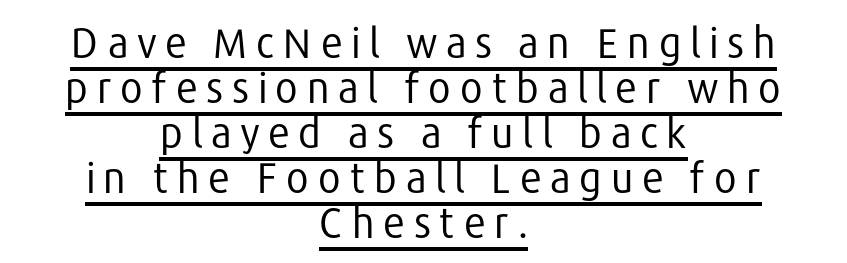
The passage shown stacks its lines with hardly any gap. The text block is weighted toward neither margin, spreading evenly from the middle. The axis of the letterforms is exactly vertical. Font category for this specimen: sans-serif.
